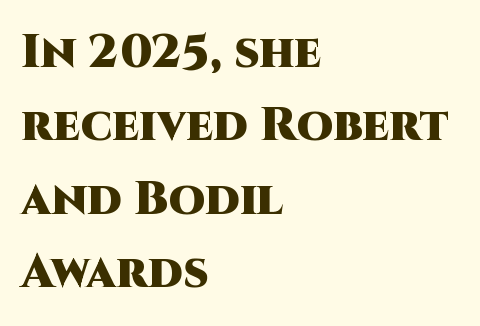
{"serif": "no", "italic": "no", "bold": "yes", "weight": "heavy", "width": "normal", "stroke_contrast": "high", "x_height": "large", "monospaced": "no", "underline": "no", "align": "left", "line_spacing": "normal", "line_spacing_ratio": 1.56, "letter_spacing": "normal", "letter_spacing_em": 0.0, "glyph_px": 47}
